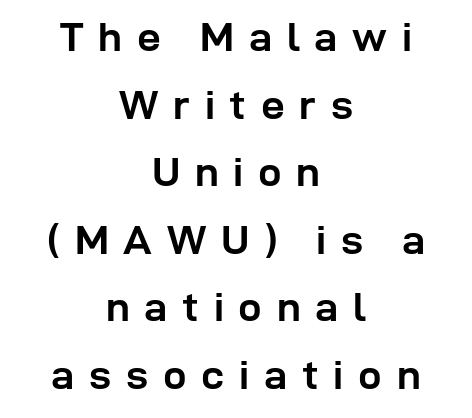
{"serif": "no", "italic": "no", "bold": "yes", "weight": "semibold", "width": "normal", "stroke_contrast": "low", "x_height": "medium", "monospaced": "no", "underline": "no", "align": "center", "line_spacing": "normal", "line_spacing_ratio": 1.61, "letter_spacing": "wide", "letter_spacing_em": 0.35, "glyph_px": 42}
